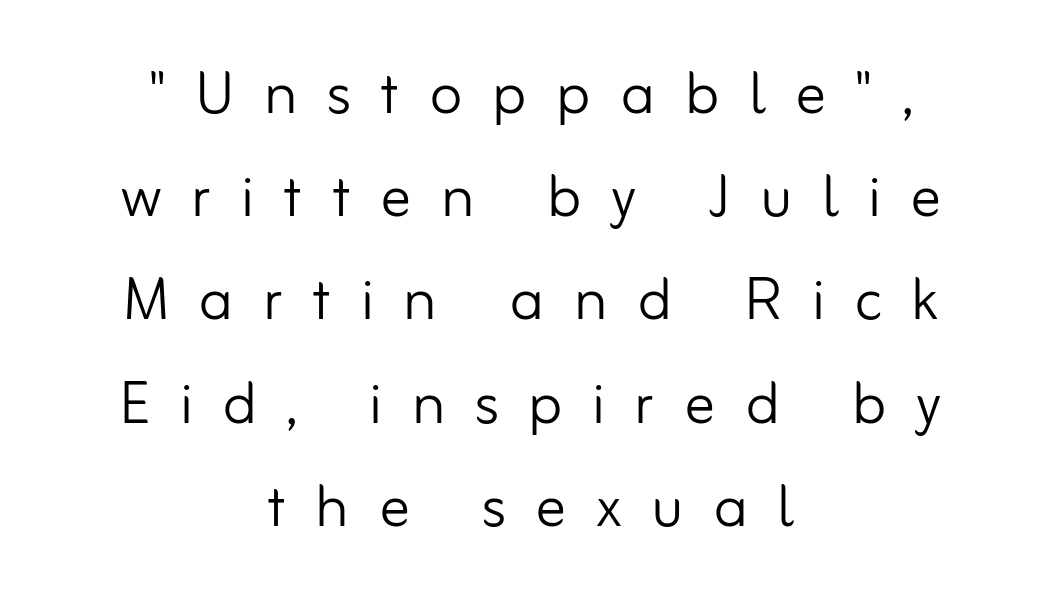
The image shows 77 px light sans-serif type, upright; set centered, normal line spacing (1.34x), unusually wide letter spacing (+0.38 em), not underlined; low stroke contrast and a small x-height.
